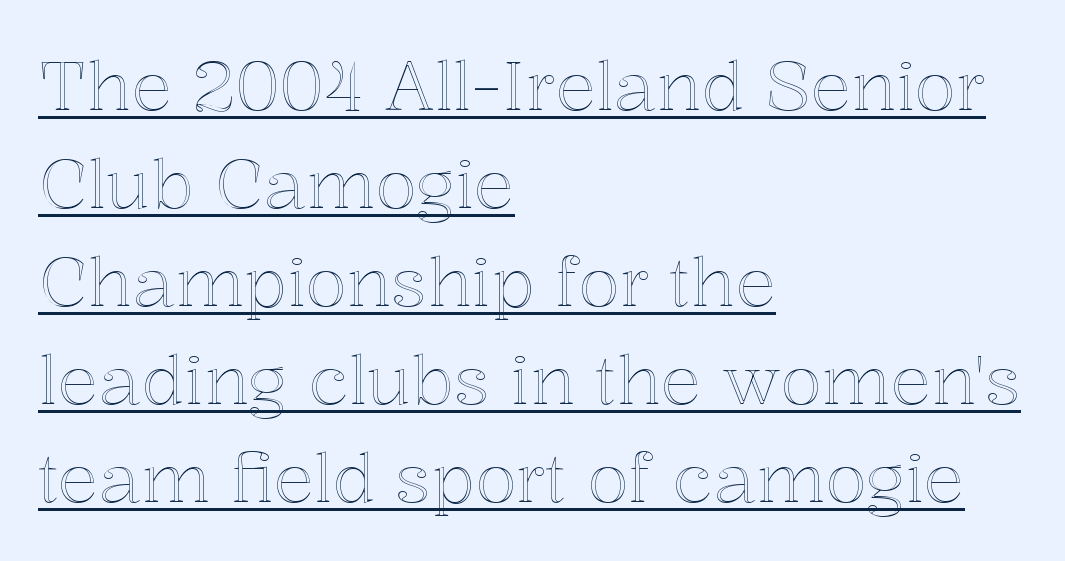
{"italic": "no", "width": "normal", "x_height": "medium", "monospaced": "no", "underline": "yes", "align": "left", "line_spacing": "normal", "line_spacing_ratio": 1.44, "letter_spacing": "normal", "letter_spacing_em": 0.0, "glyph_px": 68}
